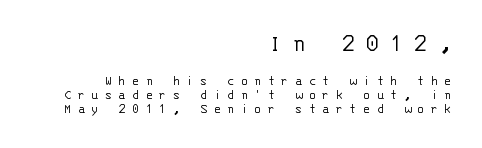
{"italic": "no", "bold": "no", "underline": "no", "align": "right", "line_spacing": "tight", "line_spacing_ratio": 0.98, "letter_spacing": "wide", "letter_spacing_em": 0.43, "larger_block": "first", "size_ratio": 1.79, "glyph_px": 25}
